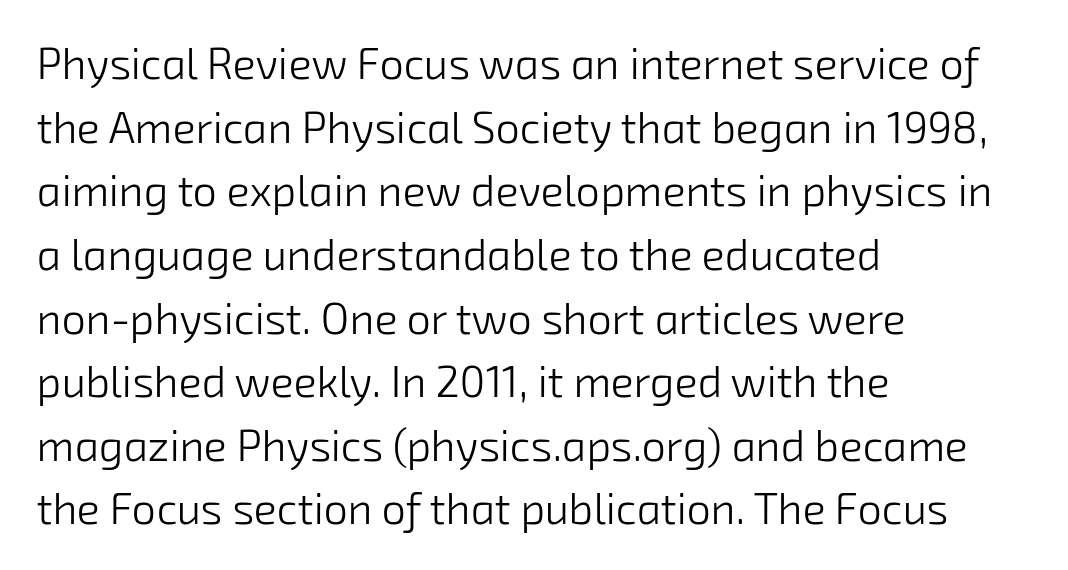
Q: Is the text bold? A: No.
Q: Is the typeface a serif or a sans-serif typeface? A: Sans-serif.
Q: Is the text underlined? A: No.
Q: How is the paragraph aligned? A: Left-aligned.
Q: Is the spacing between letters normal or unusually wide? A: Normal.
Q: Is the spacing between lines tight, normal or loose? A: Normal.
Q: Width (condensed, normal, or wide)? A: Normal.
Q: Stroke contrast? A: Low.
Q: x-height? A: Medium.
Q: Monospaced? A: No.
